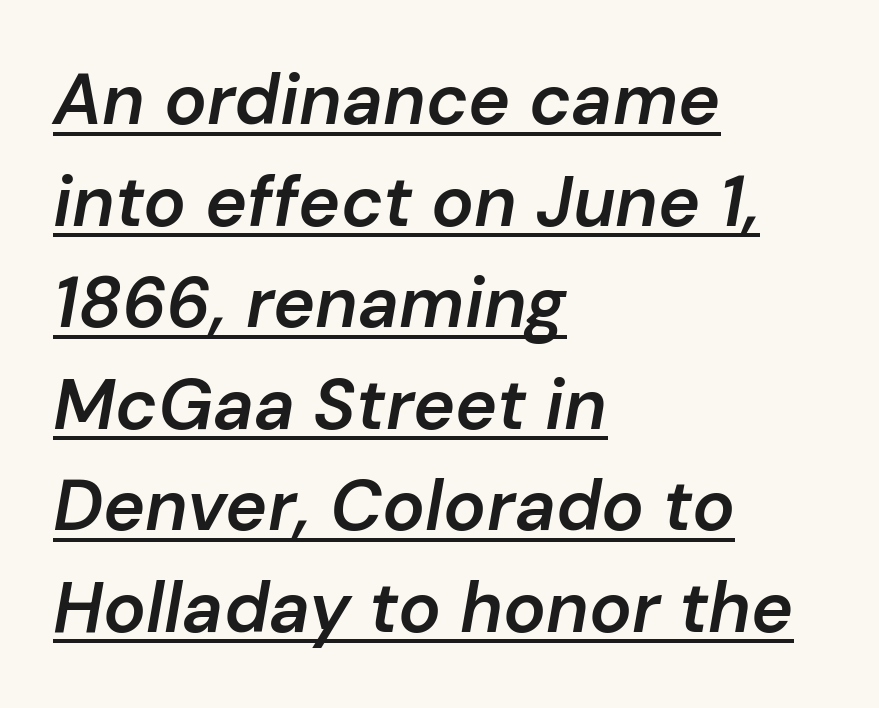
{"italic": "yes", "lean": "right", "slant_degrees": 10, "bold": "semi", "weight": "semibold", "width": "normal", "stroke_contrast": "low", "x_height": "medium", "monospaced": "no", "underline": "yes", "align": "left", "line_spacing": "normal", "line_spacing_ratio": 1.43, "letter_spacing": "normal", "letter_spacing_em": 0.0, "glyph_px": 71}
